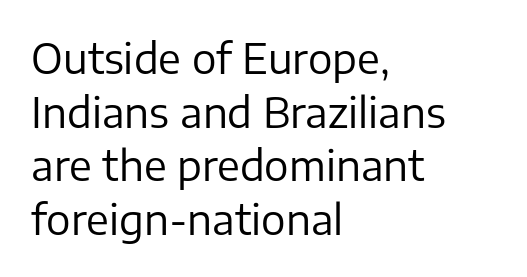
The image shows 41 px regular-weight sans-serif type, upright; set left-aligned, normal line spacing (1.31x), normal letter spacing, not underlined; low stroke contrast and a medium x-height.
